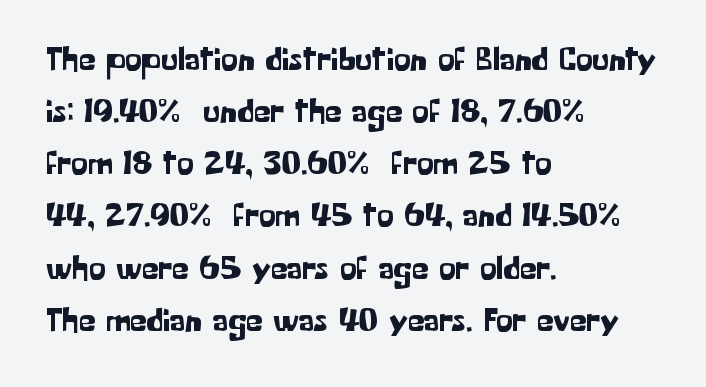
You could not count columns in this text — the font is proportionally spaced. Notice how the passage keeps a crisp vertical edge on the left only. The rows are spaced the way most documents space them. Nothing sits at the stroke ends, so this counts as sans-serif. Observe the ordinary spacing: letters are neighbours, not strangers.
